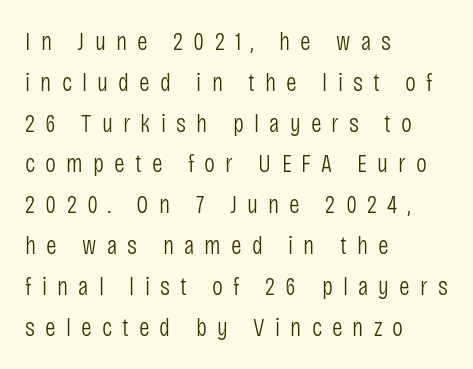
Q: Is the text bold? A: No.
Q: Is the text italic (slanted)? A: No, it is upright.
Q: Is the text underlined? A: No.
Q: How is the paragraph aligned? A: Left-aligned.
Q: Is the spacing between letters normal or unusually wide? A: Unusually wide.
Q: Is the spacing between lines tight, normal or loose? A: Normal.
